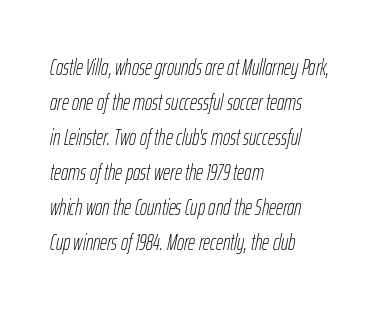
Q: Is the text bold? A: No.
Q: Is the text italic (slanted)? A: Yes, it leans right by about 12 degrees.
Q: Is the text underlined? A: No.
Q: How is the paragraph aligned? A: Left-aligned.
Q: Is the spacing between letters normal or unusually wide? A: Normal.
Q: Is the spacing between lines tight, normal or loose? A: Normal.
